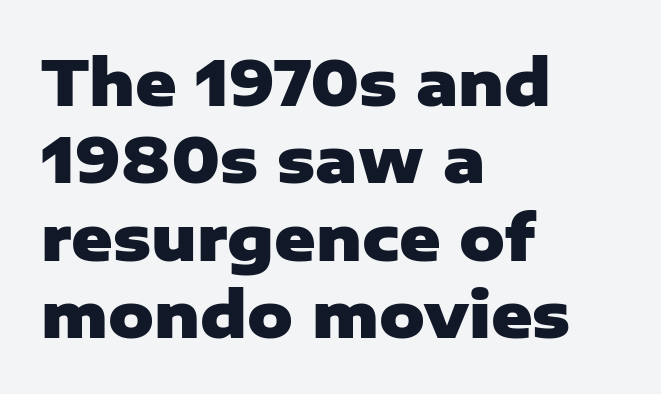
Quick note: underline off. Compared with typical body copy, the letter spacing here is the same. A typesetter would label this face a sans. Heft: maximum for text — a bold. Alignment: flush left.
